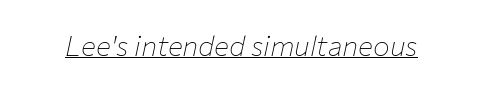
There's an unmistakable incline to the writing here. Is the letter spacing exaggerated? No — it looks like the ordinary default. The letters advance in unequal steps, a hallmark of proportional type. The passage shown is not bold in any degree. Underlining? Definitely there.
